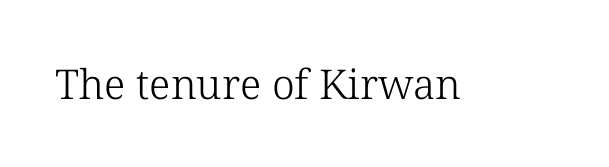
{"serif": "yes", "italic": "no", "bold": "no", "weight": "light", "width": "normal", "stroke_contrast": "low", "x_height": "medium", "monospaced": "no", "underline": "no", "letter_spacing": "normal", "letter_spacing_em": 0.0, "glyph_px": 41}
